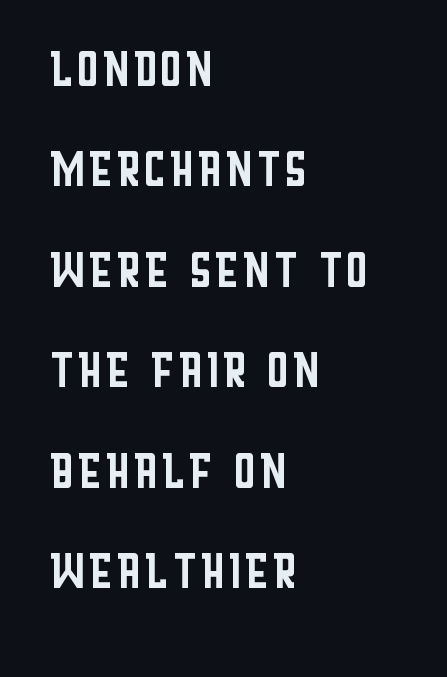
A typesetter would call this leading conventional body-copy spacing. The face used here is proportionally spaced, like ordinary book or web type. The rendering shows plain stroke endings on the letterforms — a sans-serif design. Compared with a centered layout, this one pins lines to the left instead.
